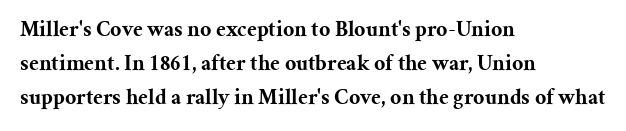
Q: Is the text bold? A: Yes.
Q: Is the text italic (slanted)? A: No, it is upright.
Q: Is the text underlined? A: No.
Q: How is the paragraph aligned? A: Left-aligned.
Q: Is the spacing between letters normal or unusually wide? A: Normal.
Q: Is the spacing between lines tight, normal or loose? A: Normal.
